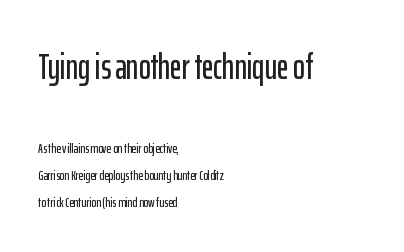
Posture: vertical. The emphasis by scale lands on block number one, above. Compared with typical paragraphs, the rows here are farther apart. The passage shown is typed in a proportional face where columns would drift.
